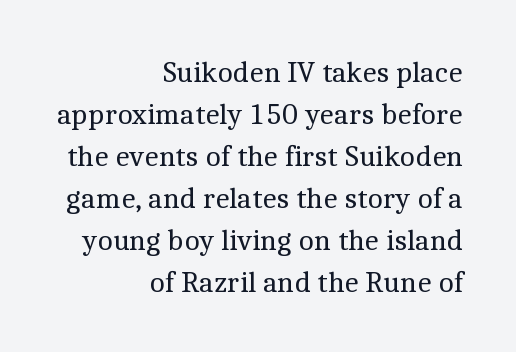
The letters advance in unequal steps, a hallmark of proportional type. Check under the words: just untouched page. Look at the tracking — it's just the regular setting, nothing added. The lettering stays uniformly vertical, giving the passage a roman look. Leading: standard. The text was rendered using a seriffed face with decorative stroke endings.
